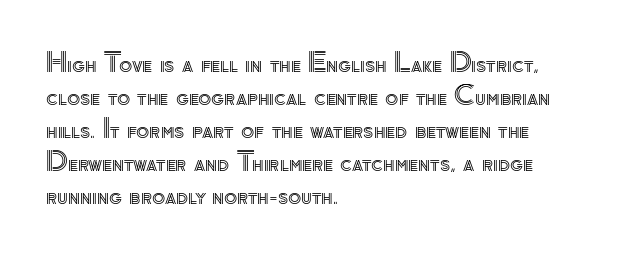
The image shows 27 px text type, upright; set left-aligned, line spacing 1.22x, normal letter spacing, not underlined.
